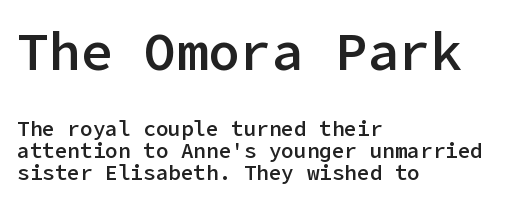
{"serif": "no", "italic": "no", "bold": "semi", "weight": "semibold", "width": "normal", "stroke_contrast": "low", "x_height": "medium", "underline": "no", "align": "left", "line_spacing": "tight", "line_spacing_ratio": 1.05, "letter_spacing": "normal", "letter_spacing_em": 0.0, "larger_block": "first", "size_ratio": 2.52, "glyph_px": 53}
